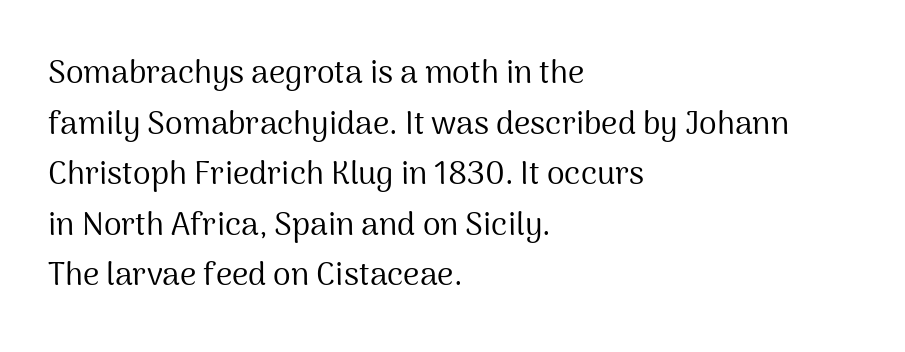
Q: Is the text bold? A: No.
Q: Is the text italic (slanted)? A: No, it is upright.
Q: Is the typeface a serif or a sans-serif typeface? A: Sans-serif.
Q: Is the text underlined? A: No.
Q: How is the paragraph aligned? A: Left-aligned.
Q: Is the spacing between letters normal or unusually wide? A: Normal.
Q: Is the spacing between lines tight, normal or loose? A: Normal.
Q: Width (condensed, normal, or wide)? A: Normal.
Q: Stroke contrast? A: Medium.
Q: x-height? A: Medium.
Q: Monospaced? A: No.
